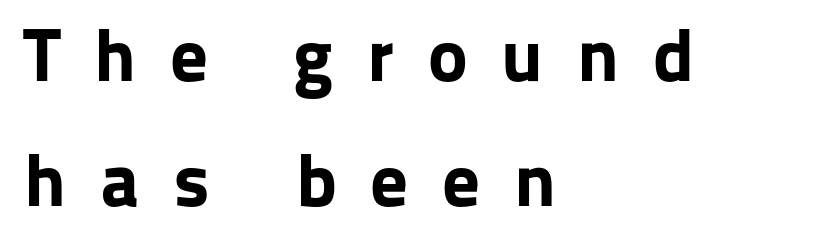
Q: Is the text bold? A: Yes.
Q: Is the text italic (slanted)? A: No, it is upright.
Q: Is the typeface a serif or a sans-serif typeface? A: Sans-serif.
Q: Is the text underlined? A: No.
Q: How is the paragraph aligned? A: Left-aligned.
Q: Is the spacing between letters normal or unusually wide? A: Unusually wide.
Q: Is the spacing between lines tight, normal or loose? A: Normal.
Q: Width (condensed, normal, or wide)? A: Normal.
Q: Stroke contrast? A: Low.
Q: x-height? A: Medium.
Q: Monospaced? A: No.
